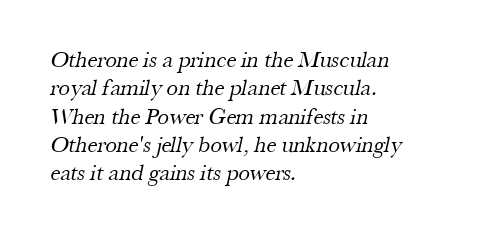
The image shows 23 px text type; set left-aligned, line spacing 1.23x, normal letter spacing, not underlined.
